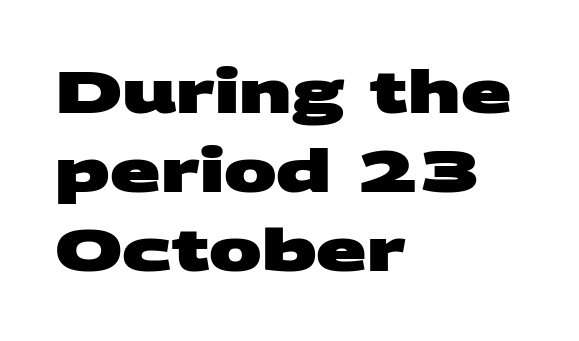
You could not count columns in this text — the font is proportionally spaced. Vertically, the passage feels balanced, rows spaced as you'd expect. Caption: bold face, heavy strokes. The face used here is a sans, in the tradition of grotesques and geometrics.
